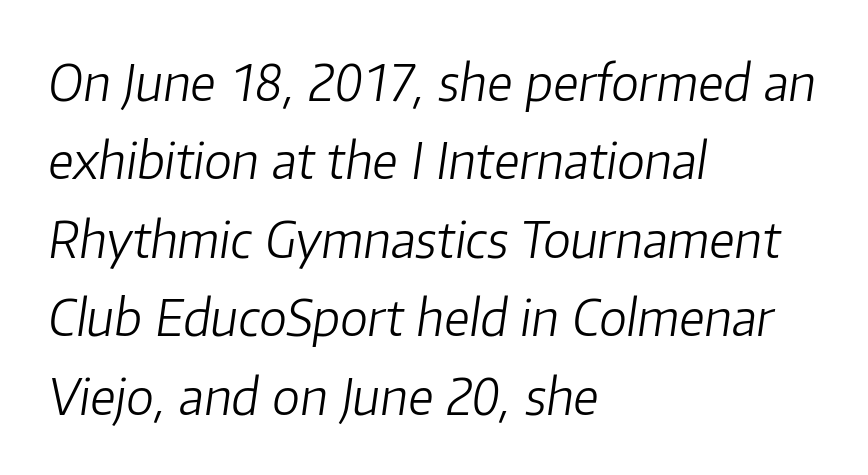
{"italic": "yes", "lean": "right", "slant_degrees": 8, "bold": "no", "weight": "light", "width": "normal", "stroke_contrast": "low", "x_height": "medium", "monospaced": "no", "underline": "no", "align": "left", "line_spacing": "normal", "line_spacing_ratio": 1.57, "letter_spacing": "normal", "letter_spacing_em": 0.0, "glyph_px": 50}
